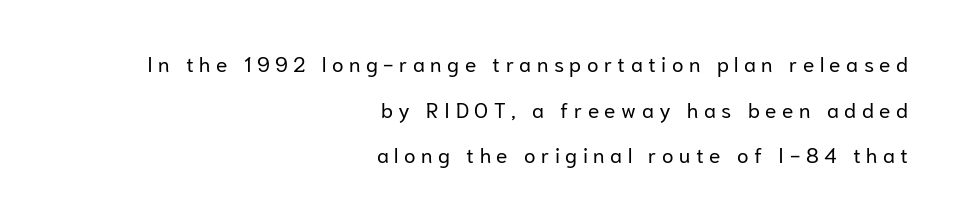
Q: Is the text bold? A: No.
Q: Is the text italic (slanted)? A: No, it is upright.
Q: Is the text underlined? A: No.
Q: How is the paragraph aligned? A: Right-aligned.
Q: Is the spacing between letters normal or unusually wide? A: Unusually wide.
Q: Is the spacing between lines tight, normal or loose? A: Loose.
